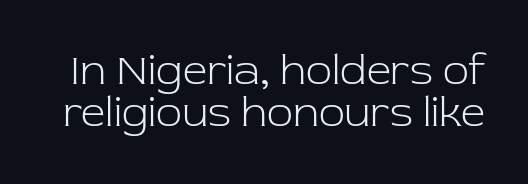
The image shows 43 px light serif type, upright; set tight line spacing (0.98x), normal letter spacing, not underlined; low stroke contrast and a medium x-height.
